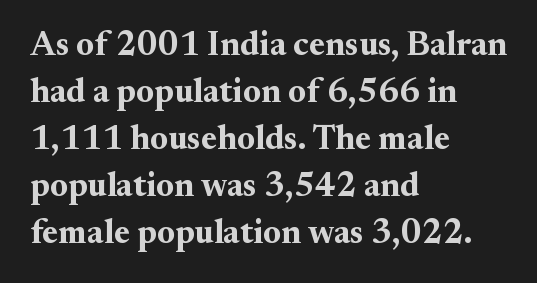
{"serif": "yes", "italic": "no", "bold": "yes", "weight": "bold", "width": "normal", "stroke_contrast": "medium", "x_height": "small", "monospaced": "no", "underline": "no", "align": "left", "line_spacing": "normal", "line_spacing_ratio": 1.38, "letter_spacing": "normal", "letter_spacing_em": 0.0, "glyph_px": 34}
